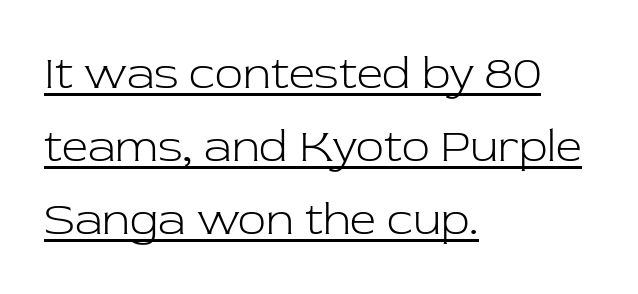
Q: Is the text bold? A: No.
Q: Is the text italic (slanted)? A: No, it is upright.
Q: Is the typeface a serif or a sans-serif typeface? A: Serif.
Q: Is the text underlined? A: Yes.
Q: How is the paragraph aligned? A: Left-aligned.
Q: Is the spacing between letters normal or unusually wide? A: Normal.
Q: Is the spacing between lines tight, normal or loose? A: Normal.
Q: Width (condensed, normal, or wide)? A: Normal.
Q: Stroke contrast? A: Low.
Q: x-height? A: Medium.
Q: Monospaced? A: No.
